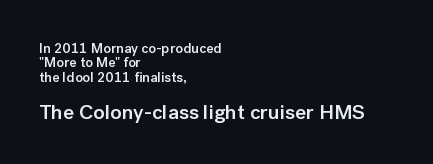
Q: Is the text bold? A: Semi-bold.
Q: Is the text italic (slanted)? A: No, it is upright.
Q: Is the text underlined? A: No.
Q: How is the paragraph aligned? A: Left-aligned.
Q: Is the spacing between letters normal or unusually wide? A: Normal.
Q: Is the spacing between lines tight, normal or loose? A: Tight.
Q: Which block of text is set in a larger size, the first (top) or the second (bottom)? A: The second (bottom) one.
